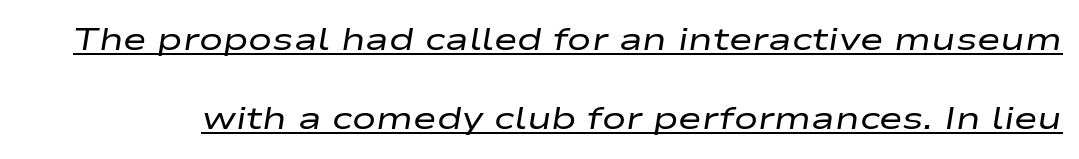
Think of a printed novel: that variable character pitch is what you see here. No extra ink here — the face is not bold. Interline gaps are noticeably wide in this sample. Every character sits at an angle, as italics do.
